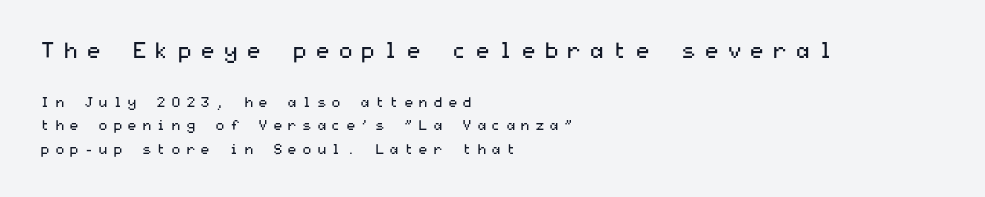
{"italic": "no", "bold": "no", "underline": "no", "align": "left", "line_spacing": "normal", "line_spacing_ratio": 1.68, "letter_spacing": "wide", "letter_spacing_em": 0.34, "larger_block": "first", "size_ratio": 1.57, "glyph_px": 22}
